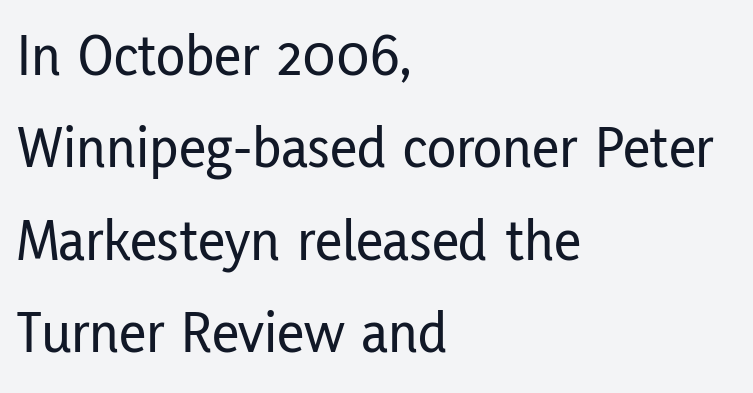
Q: Is the text italic (slanted)? A: No, it is upright.
Q: Is the typeface a serif or a sans-serif typeface? A: Sans-serif.
Q: Is the text underlined? A: No.
Q: How is the paragraph aligned? A: Left-aligned.
Q: Is the spacing between letters normal or unusually wide? A: Normal.
Q: Is the spacing between lines tight, normal or loose? A: Normal.
Q: Width (condensed, normal, or wide)? A: Condensed.
Q: Stroke contrast? A: Low.
Q: x-height? A: Medium.
Q: Monospaced? A: No.
